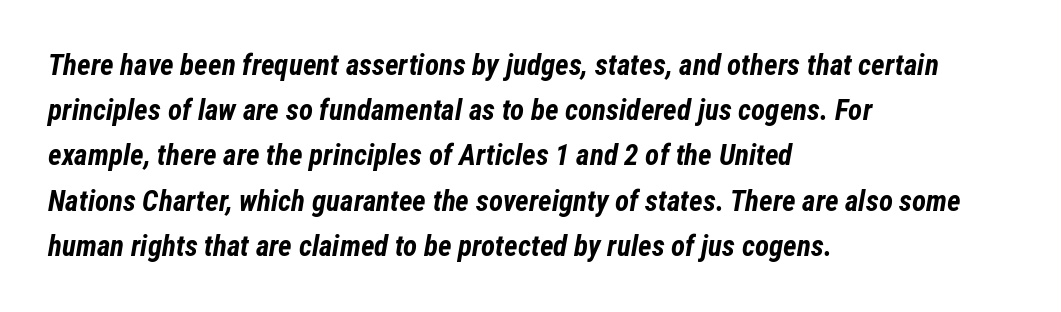
The image shows 29 px bold, condensed type, italic (leaning right); set left-aligned, normal line spacing (1.56x), normal letter spacing, not underlined; low stroke contrast and a medium x-height.
